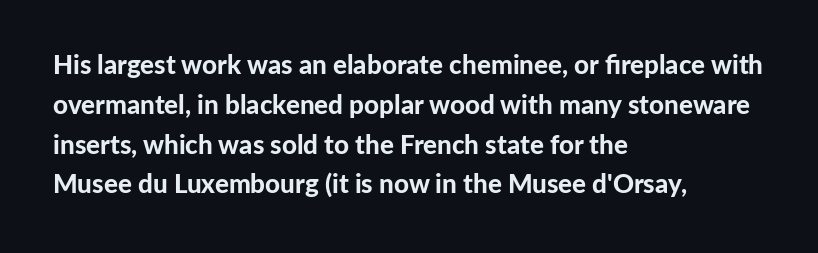
The image shows 26 px bold type, upright; set left-aligned, normal line spacing (1.53x), normal letter spacing, not underlined.
